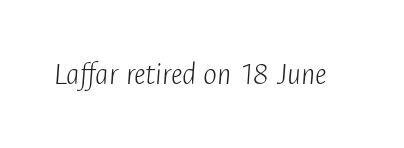
The rendering uses natural spacing where letterforms have individual widths. Look at the tracking — it's just the regular setting, nothing added. Plain, unruled lines of type. Quick note: italic.
